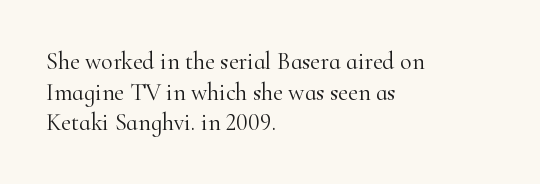
{"italic": "no", "bold": "no", "underline": "no", "align": "left", "line_spacing": "normal", "line_spacing_ratio": 1.28, "letter_spacing": "normal", "letter_spacing_em": 0.0, "glyph_px": 24}
